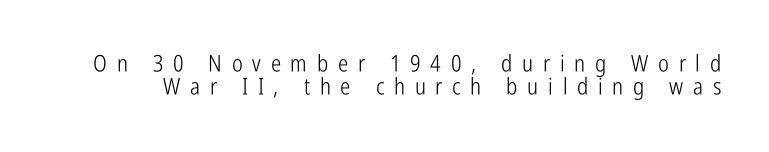
The image shows 23 px text type, upright; set tight line spacing (1.01x), unusually wide letter spacing (+0.42 em), not underlined.
